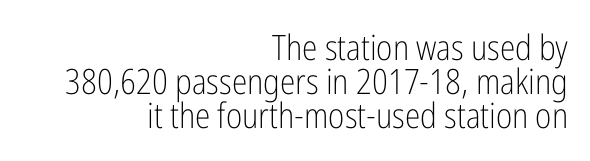
The image shows 35 px light, condensed sans-serif type, upright; set right-aligned, tight line spacing (0.97x), normal letter spacing, not underlined; low stroke contrast and a medium x-height.
